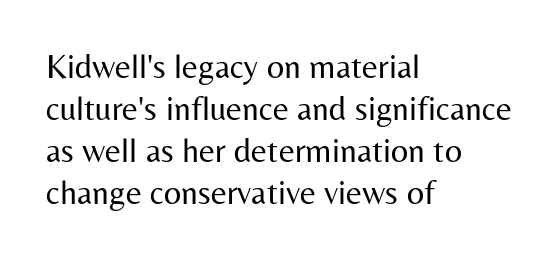
Q: Is the text bold? A: No.
Q: Is the text italic (slanted)? A: No, it is upright.
Q: Is the typeface a serif or a sans-serif typeface? A: Sans-serif.
Q: Is the text underlined? A: No.
Q: How is the paragraph aligned? A: Left-aligned.
Q: Is the spacing between letters normal or unusually wide? A: Normal.
Q: Width (condensed, normal, or wide)? A: Normal.
Q: Stroke contrast? A: Medium.
Q: x-height? A: Medium.
Q: Monospaced? A: No.
